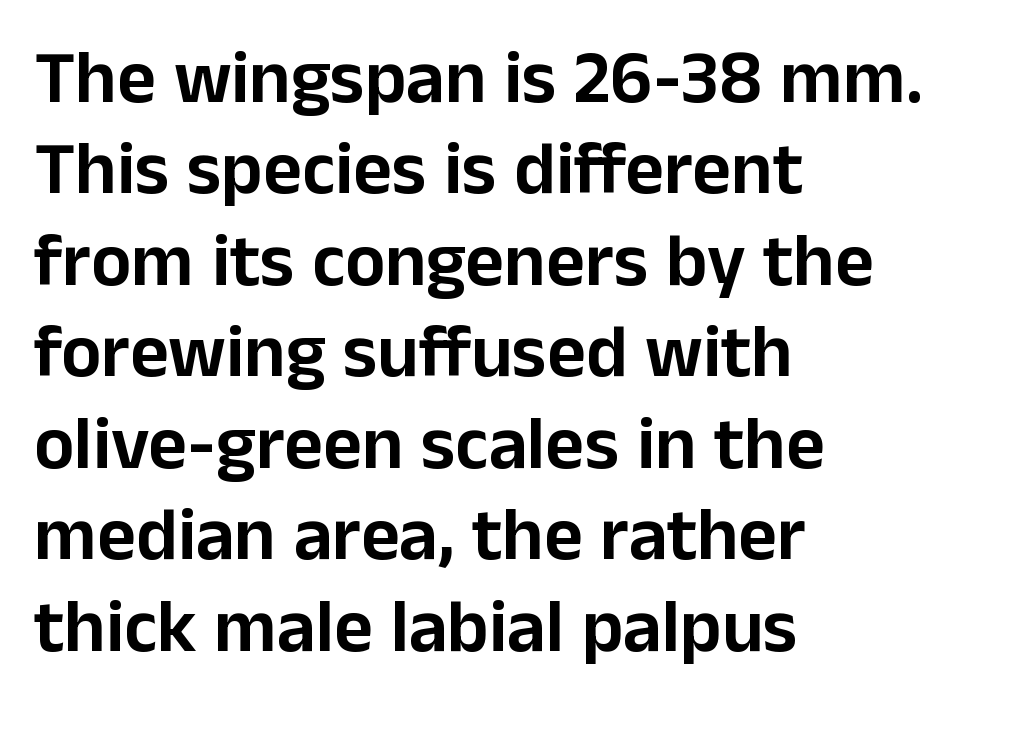
In terms of letterform style, serifs are entirely absent. Here the designer chose a conventional face with non-uniform glyph widths. Any mark beneath the type? The region is blank. It's the straight-up-and-down kind of type. Left-aligned paragraph, ragged on the right. The letterforms sit shoulder to shoulder at normal distance.
